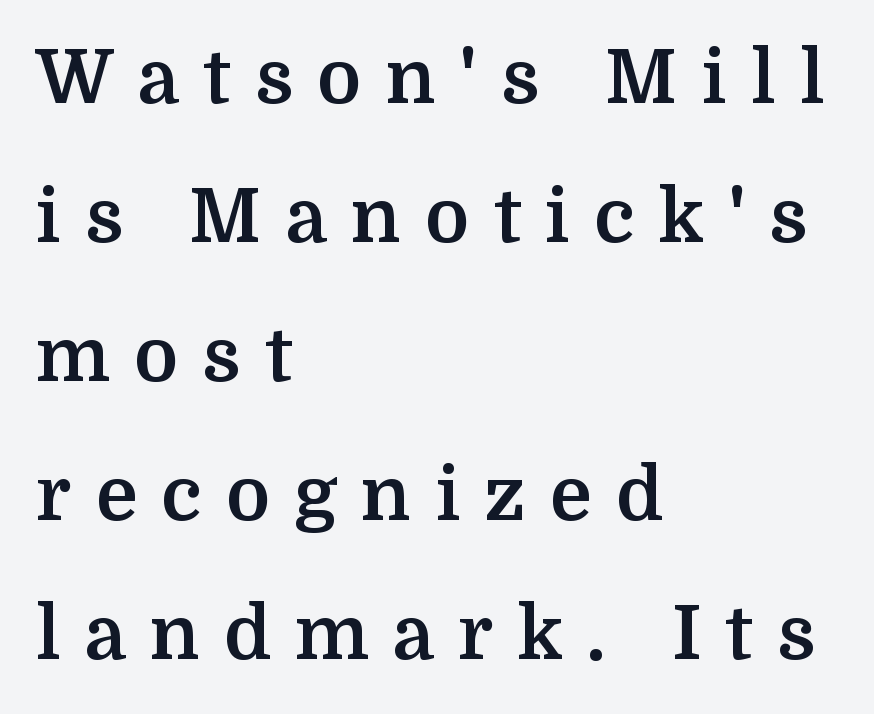
The image shows 74 px bold serif type, upright; set left-aligned, line spacing 1.88x, unusually wide letter spacing (+0.33 em), not underlined; medium stroke contrast and a medium x-height.
